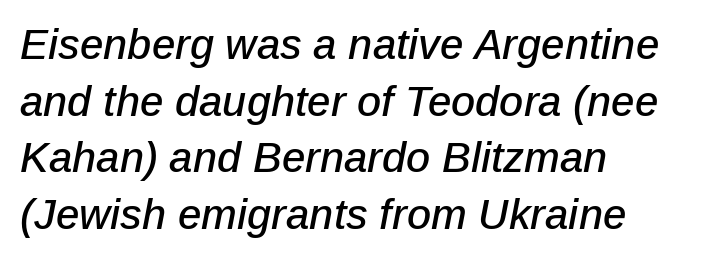
Q: Is the text italic (slanted)? A: Yes, it leans right by about 12 degrees.
Q: Is the text underlined? A: No.
Q: How is the paragraph aligned? A: Left-aligned.
Q: Is the spacing between letters normal or unusually wide? A: Normal.
Q: Is the spacing between lines tight, normal or loose? A: Normal.
Q: Width (condensed, normal, or wide)? A: Normal.
Q: Stroke contrast? A: Low.
Q: x-height? A: Medium.
Q: Monospaced? A: No.
